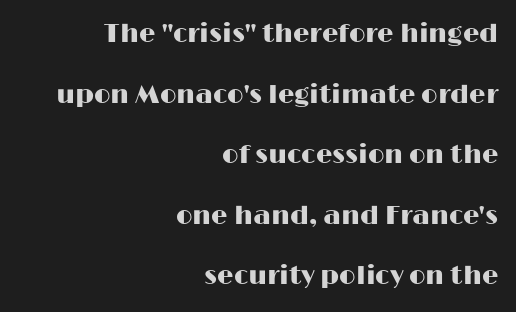
{"italic": "no", "underline": "no", "align": "right", "line_spacing": "loose", "line_spacing_ratio": 2.33, "letter_spacing": "normal", "letter_spacing_em": 0.0, "glyph_px": 26}
